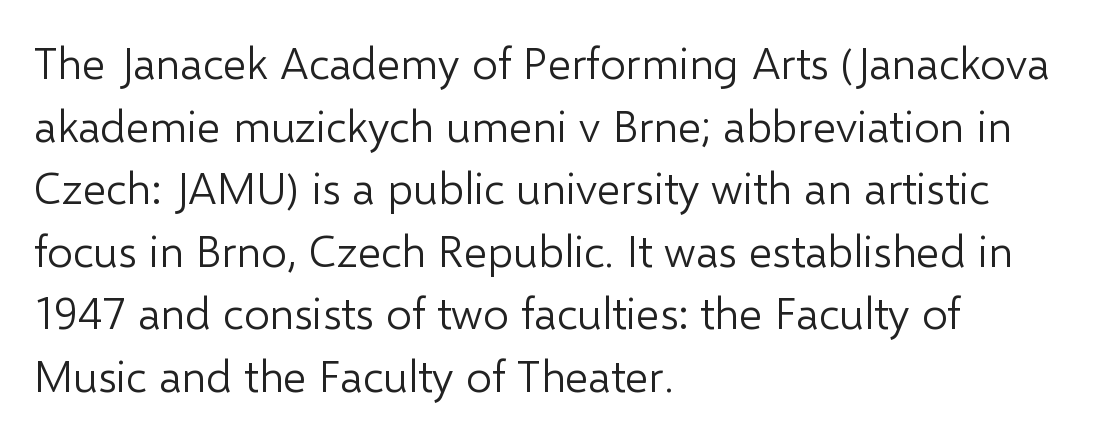
Q: Is the text bold? A: No.
Q: Is the text italic (slanted)? A: No, it is upright.
Q: Is the typeface a serif or a sans-serif typeface? A: Sans-serif.
Q: Is the text underlined? A: No.
Q: How is the paragraph aligned? A: Left-aligned.
Q: Is the spacing between letters normal or unusually wide? A: Normal.
Q: Is the spacing between lines tight, normal or loose? A: Normal.
Q: Width (condensed, normal, or wide)? A: Normal.
Q: Stroke contrast? A: Low.
Q: x-height? A: Medium.
Q: Monospaced? A: No.
